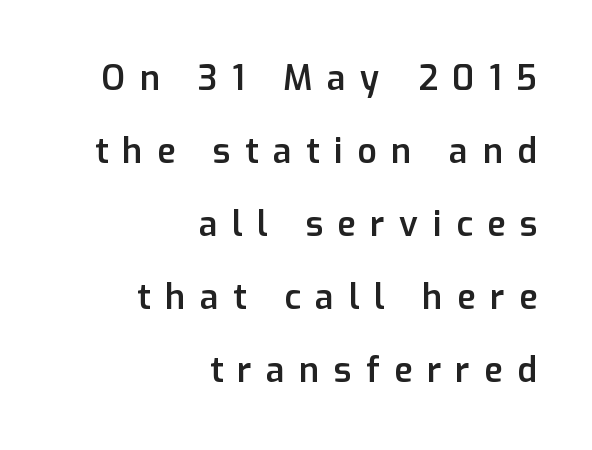
The image shows 34 px semibold sans-serif type, upright; set right-aligned, loose line spacing (2.15x), unusually wide letter spacing (+0.43 em), not underlined; low stroke contrast and a medium x-height.
